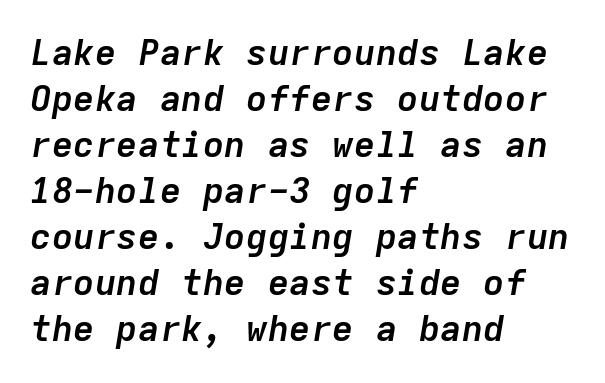
The image shows 36 px semibold type, italic (leaning right), monospaced; set left-aligned, normal line spacing (1.28x), normal letter spacing, not underlined; low stroke contrast and a medium x-height.
